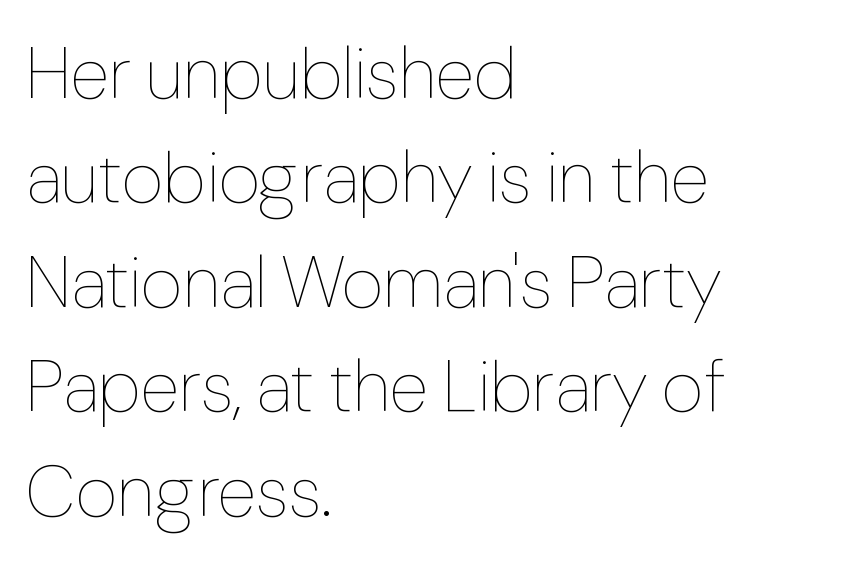
The image shows 72 px thin type, upright; set left-aligned, normal line spacing (1.45x), normal letter spacing, not underlined; low stroke contrast and a medium x-height.
